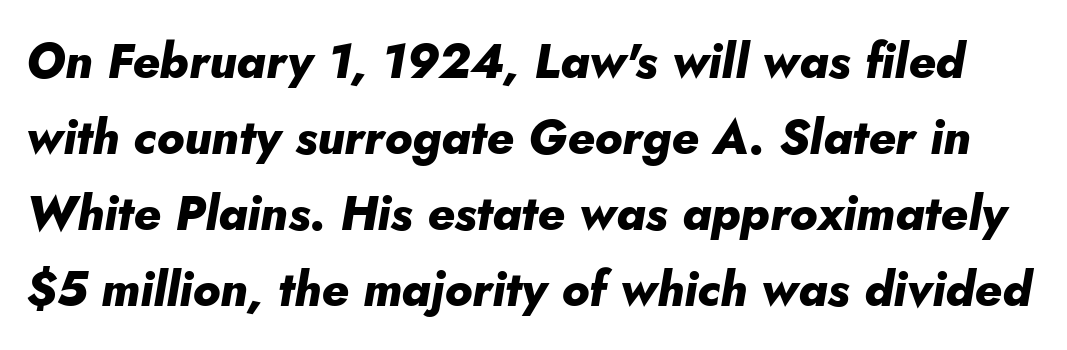
{"italic": "yes", "lean": "right", "slant_degrees": 10, "bold": "yes", "weight": "heavy", "width": "normal", "stroke_contrast": "low", "x_height": "small", "monospaced": "no", "underline": "no", "line_spacing": "normal", "line_spacing_ratio": 1.58, "letter_spacing": "normal", "letter_spacing_em": 0.0, "glyph_px": 48}
